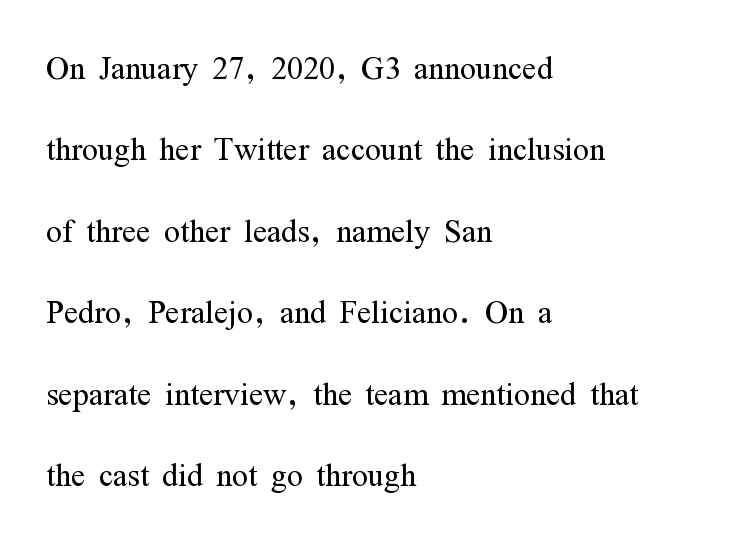
{"serif": "yes", "italic": "no", "bold": "no", "weight": "light", "width": "condensed", "stroke_contrast": "medium", "x_height": "medium", "monospaced": "no", "underline": "no", "align": "left", "line_spacing": "loose", "line_spacing_ratio": 1.94, "letter_spacing": "normal", "letter_spacing_em": 0.0, "glyph_px": 42}
